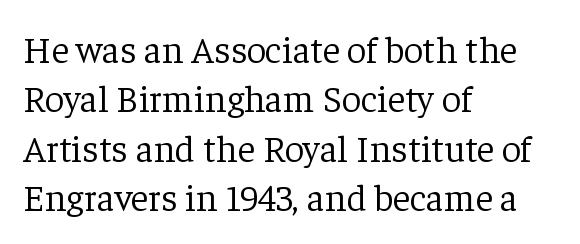
Heft: none added — not bold. A typesetter would label this face a serif. Short and long lines alike share a common starting point at left. Each word holds together tightly as a unit, with standard inter-letter gaps. The rendering uses a moderate line-height, typical for paragraphs. This rendering features lettering with no underline.
